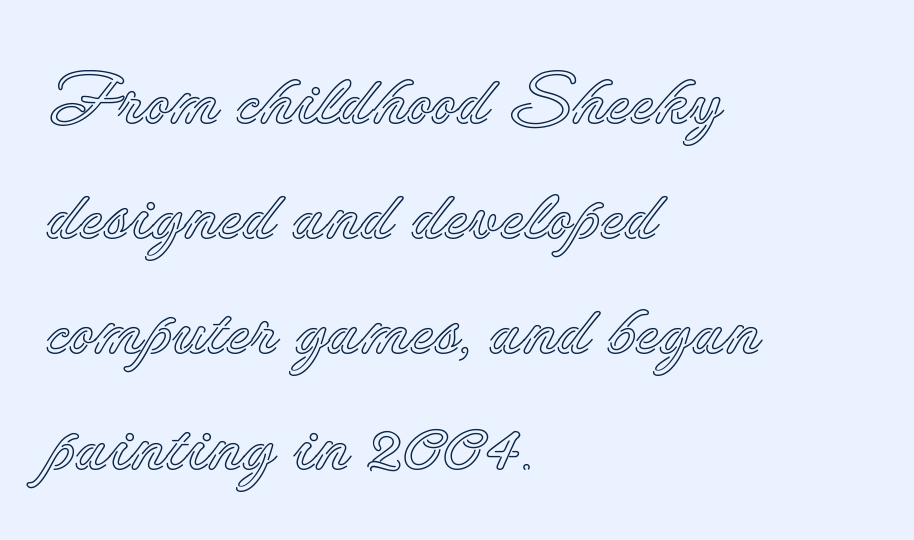
The passage shown is not underscored anywhere. The designer left line spacing at the default. Each word holds together tightly as a unit, with standard inter-letter gaps. Horizontally, the lines are justified to the leading edge only. Varying glyph widths throughout — classic text-font behaviour.
